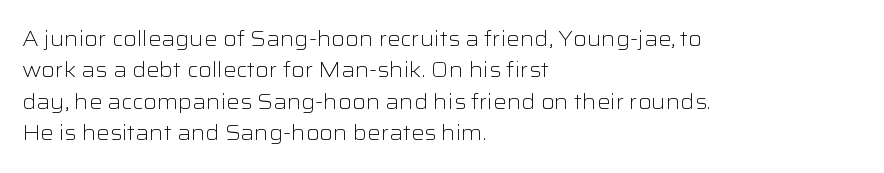
The image shows 21 px text type, upright; set left-aligned, normal line spacing (1.5x), normal letter spacing, not underlined.
